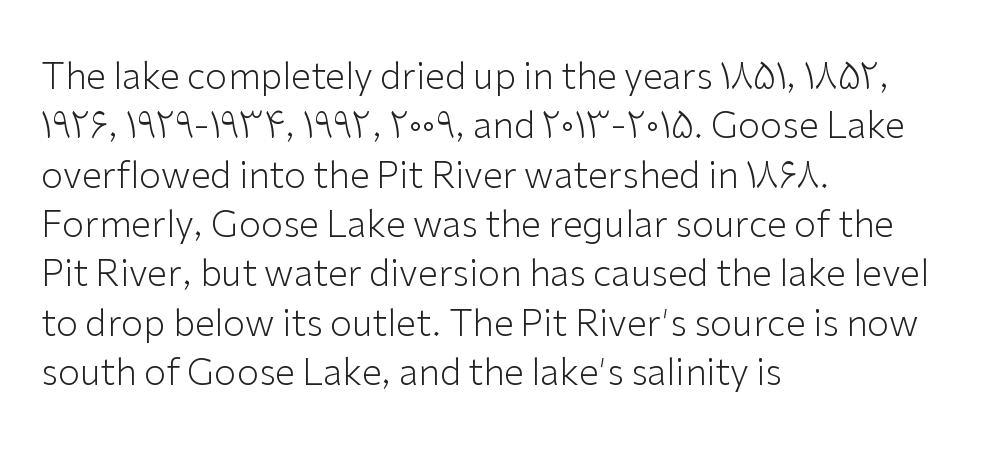
The type sits square on the baseline with zero lean. The glyphs are unaccompanied by any horizontal stroke below them. Summary of weight: not heavy and not bold. Look at the bottom of the vertical strokes: they stop flat, with no serifs. Tracking here is standard; glyphs follow each other at the usual distance.
